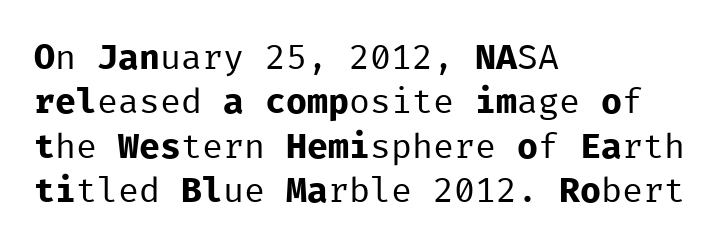
The font is comparable to plain body text, perhaps lighter. Regular leading. A typesetter would call this monospace, since all characters share one set width. Short note: letters normally spaced. The type sits square on the baseline with zero lean.
